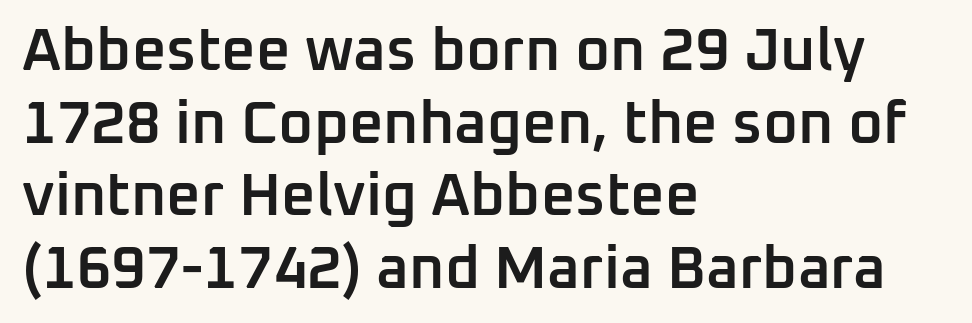
The image shows 60 px semibold sans-serif type, upright; set left-aligned, line spacing 1.21x, normal letter spacing, not underlined; low stroke contrast and a medium x-height.
